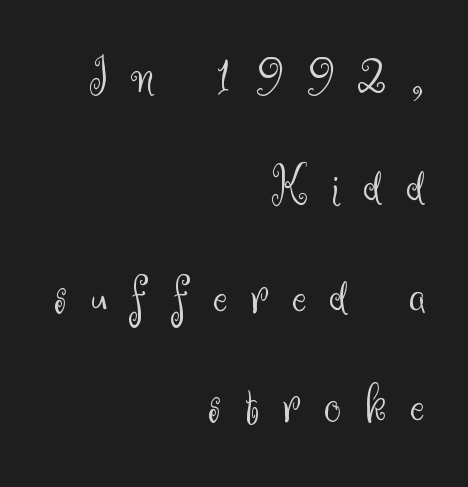
The image shows 55 px light sans-serif type, upright; set right-aligned, loose line spacing (1.99x), unusually wide letter spacing (+0.43 em), not underlined; medium stroke contrast and a small x-height.
